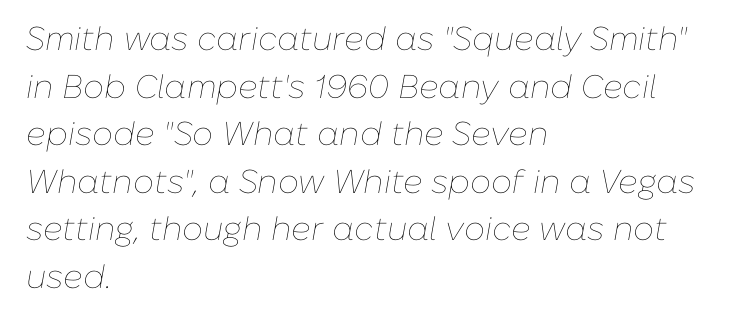
Q: Is the text bold? A: No.
Q: Is the text italic (slanted)? A: Yes, it leans right by about 10 degrees.
Q: Is the text underlined? A: No.
Q: How is the paragraph aligned? A: Left-aligned.
Q: Is the spacing between letters normal or unusually wide? A: Normal.
Q: Is the spacing between lines tight, normal or loose? A: Normal.
Q: Width (condensed, normal, or wide)? A: Normal.
Q: Stroke contrast? A: Low.
Q: x-height? A: Medium.
Q: Monospaced? A: No.
